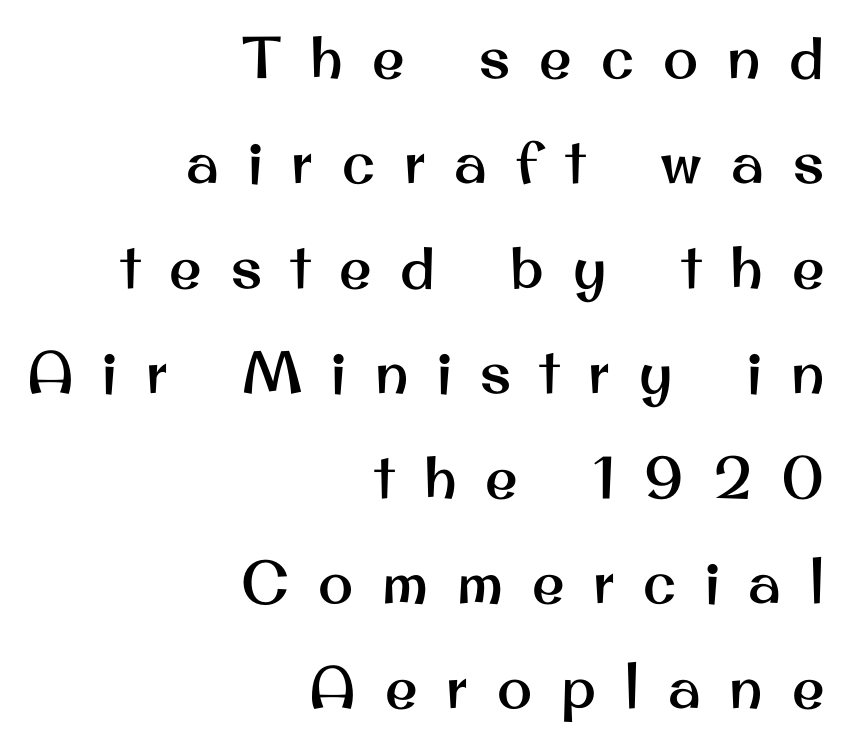
Underlining? Definitely not there. There is plenty of visible air inserted between adjacent glyphs. Examine the stroke ends and you'll find no serifs. When letters stand straight like this, we call the style roman or upright.
